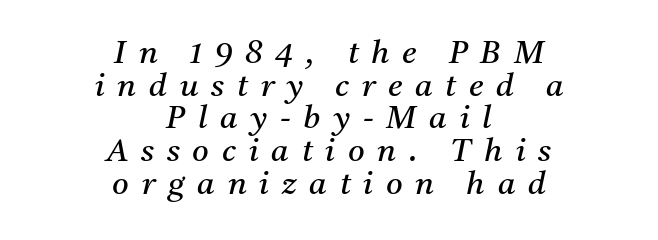
The image shows 32 px regular-weight serif type, italic (leaning right); set centered, tight line spacing (1.02x), unusually wide letter spacing (+0.4 em), not underlined; medium stroke contrast and a medium x-height.
